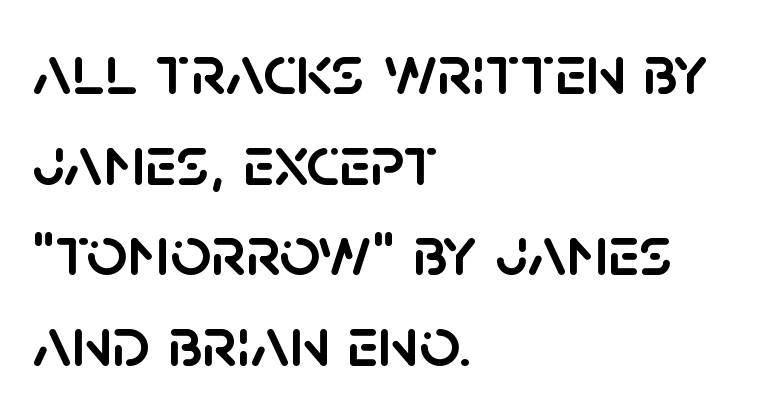
{"serif": "no", "italic": "no", "width": "normal", "stroke_contrast": "low", "x_height": "large", "monospaced": "no", "underline": "no", "align": "left", "line_spacing": "normal", "line_spacing_ratio": 1.26, "letter_spacing": "normal", "letter_spacing_em": 0.0, "glyph_px": 72}
